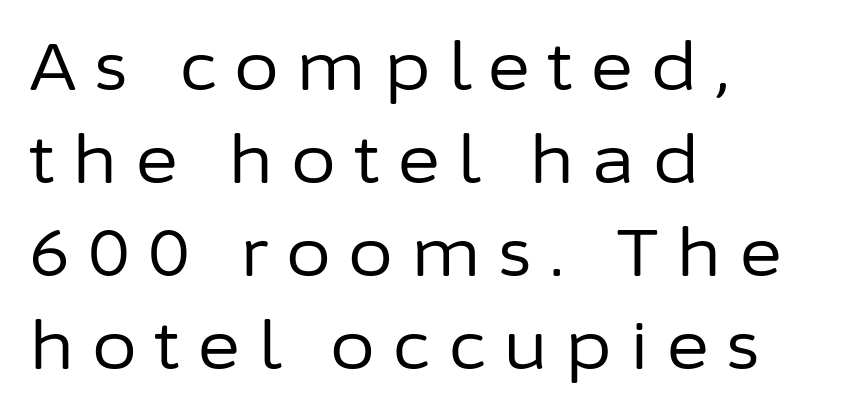
Q: Is the text bold? A: No.
Q: Is the text italic (slanted)? A: No, it is upright.
Q: Is the typeface a serif or a sans-serif typeface? A: Sans-serif.
Q: Is the text underlined? A: No.
Q: How is the paragraph aligned? A: Left-aligned.
Q: Is the spacing between letters normal or unusually wide? A: Unusually wide.
Q: Is the spacing between lines tight, normal or loose? A: Normal.
Q: Width (condensed, normal, or wide)? A: Normal.
Q: Stroke contrast? A: Low.
Q: x-height? A: Medium.
Q: Monospaced? A: No.
